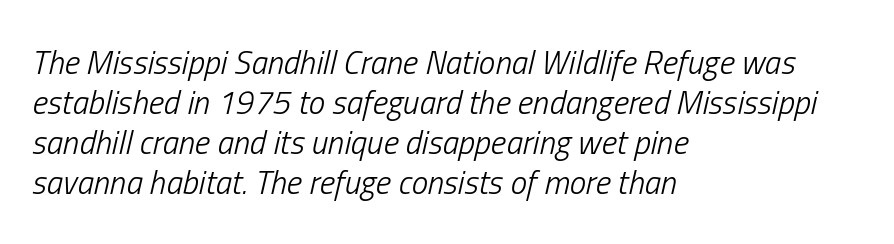
{"italic": "yes", "lean": "right", "slant_degrees": 13, "bold": "no", "weight": "light", "width": "condensed", "stroke_contrast": "low", "x_height": "medium", "monospaced": "no", "underline": "no", "align": "left", "line_spacing_ratio": 1.21, "letter_spacing": "normal", "letter_spacing_em": 0.0, "glyph_px": 33}
